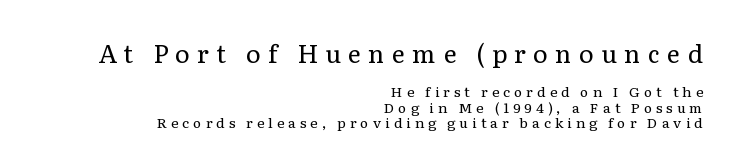
The image shows 25 px text type, upright; set right-aligned, tight line spacing (1.09x), unusually wide letter spacing (+0.29 em), not underlined; the first (top) block is 1.79x larger.
